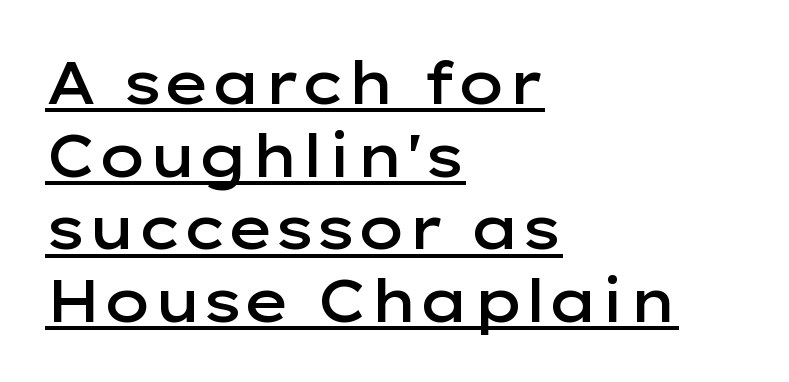
Each line of the rendering has a horizontal stroke beneath the glyphs. The specimen reads as upright at a glance. Notice the strokes are somewhat thickened but not fully heavy: this is a semibold. Left-aligned paragraph, ragged on the right.
